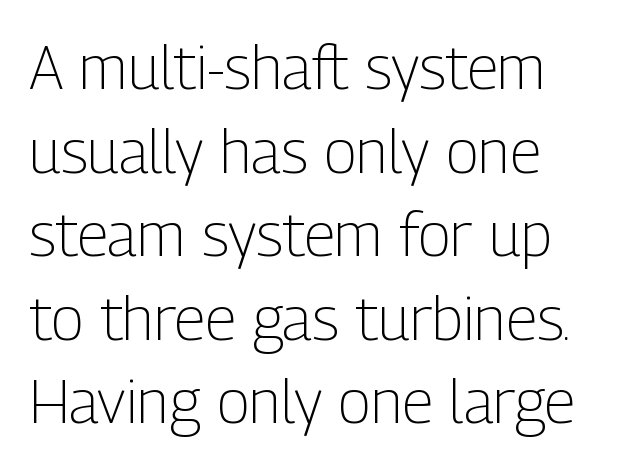
The image shows 61 px light, condensed sans-serif type, upright; set normal line spacing (1.37x), normal letter spacing, not underlined; low stroke contrast and a medium x-height.
